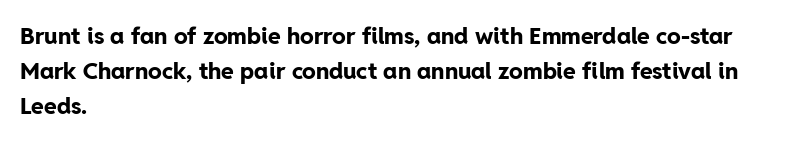
The image shows 23 px bold type, upright; set left-aligned, normal line spacing (1.52x), normal letter spacing, not underlined.
